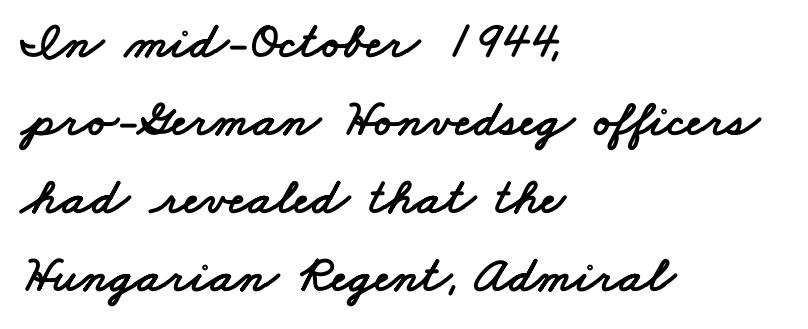
The image shows 52 px wide sans-serif type; set left-aligned, normal line spacing (1.5x), normal letter spacing, not underlined; low stroke contrast and a small x-height.
